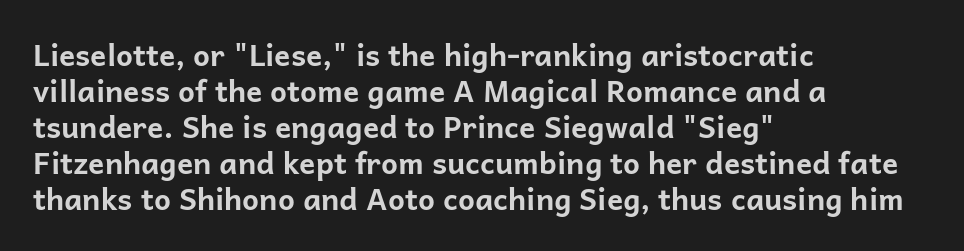
{"serif": "no", "italic": "no", "bold": "yes", "weight": "bold", "width": "normal", "stroke_contrast": "low", "x_height": "medium", "monospaced": "no", "underline": "no", "align": "left", "line_spacing_ratio": 1.2, "letter_spacing": "normal", "letter_spacing_em": 0.0, "glyph_px": 30}
